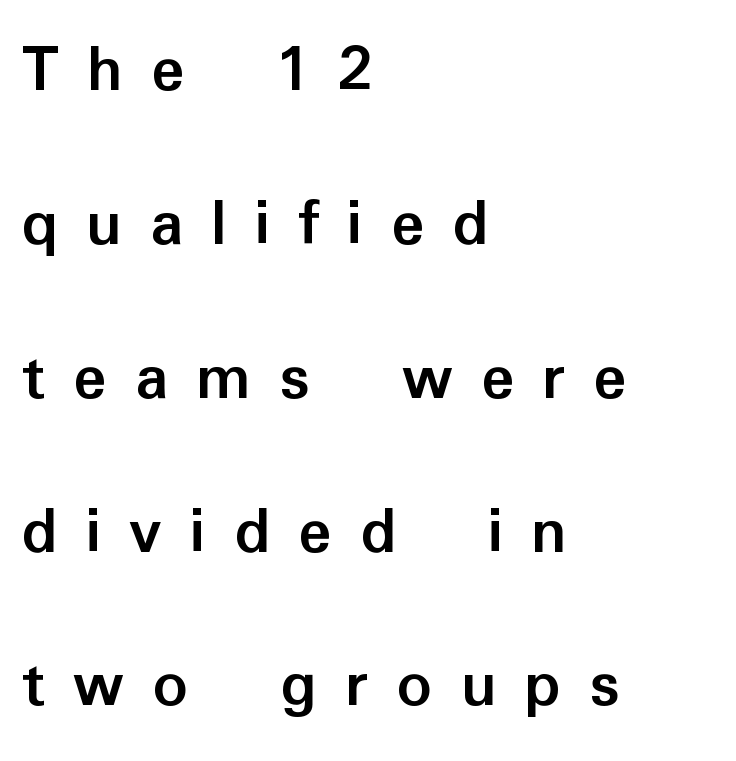
Q: Is the text bold? A: Yes.
Q: Is the text italic (slanted)? A: No, it is upright.
Q: Is the typeface a serif or a sans-serif typeface? A: Sans-serif.
Q: Is the text underlined? A: No.
Q: How is the paragraph aligned? A: Left-aligned.
Q: Is the spacing between letters normal or unusually wide? A: Unusually wide.
Q: Is the spacing between lines tight, normal or loose? A: Loose.
Q: Width (condensed, normal, or wide)? A: Normal.
Q: Stroke contrast? A: Low.
Q: x-height? A: Medium.
Q: Monospaced? A: No.
